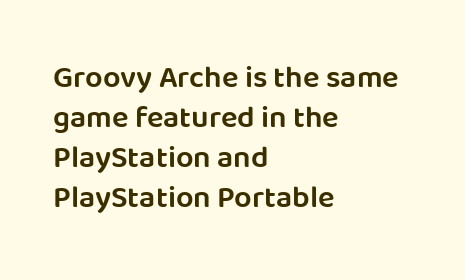
{"serif": "no", "italic": "no", "bold": "semi", "weight": "semibold", "width": "normal", "stroke_contrast": "low", "x_height": "large", "monospaced": "no", "underline": "no", "align": "left", "line_spacing": "normal", "line_spacing_ratio": 1.29, "letter_spacing": "normal", "letter_spacing_em": 0.0, "glyph_px": 31}
